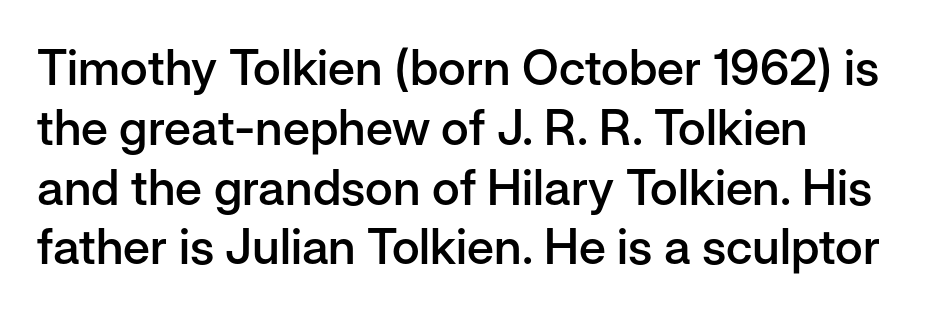
Semibold letterforms, between regular and bold. This sample uses an upright cut, with every glyph sitting square on the baseline. The compositor pushed each line to the left boundary. No feet cap the strokes, marking this as sans-serif type. Type without underlining.
